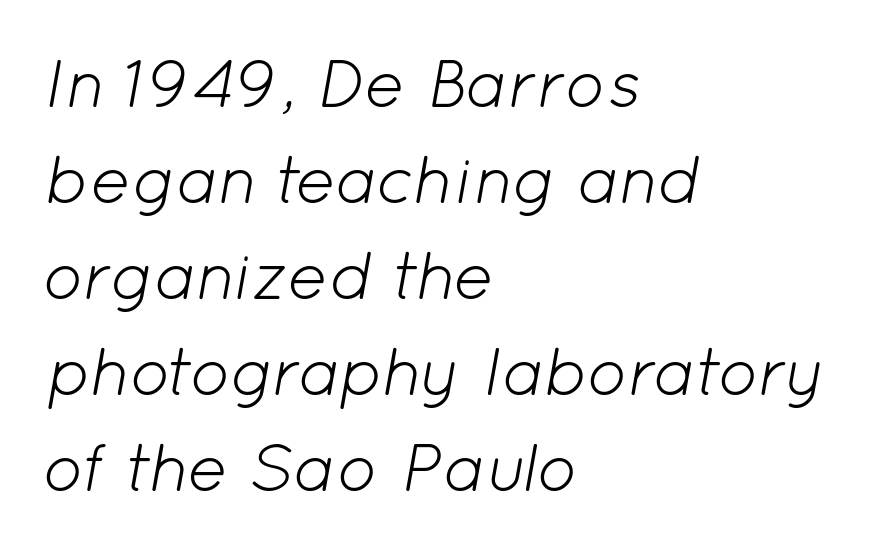
Q: Is the text bold? A: No.
Q: Is the text italic (slanted)? A: Yes, it leans right by about 12 degrees.
Q: Is the text underlined? A: No.
Q: How is the paragraph aligned? A: Left-aligned.
Q: Is the spacing between letters normal or unusually wide? A: Normal.
Q: Is the spacing between lines tight, normal or loose? A: Normal.
Q: Width (condensed, normal, or wide)? A: Normal.
Q: Stroke contrast? A: Low.
Q: x-height? A: Medium.
Q: Monospaced? A: No.
